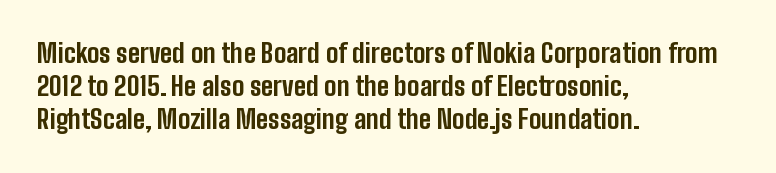
{"italic": "no", "bold": "yes", "underline": "no", "align": "left", "line_spacing": "normal", "line_spacing_ratio": 1.27, "letter_spacing": "normal", "letter_spacing_em": 0.0, "glyph_px": 26}
